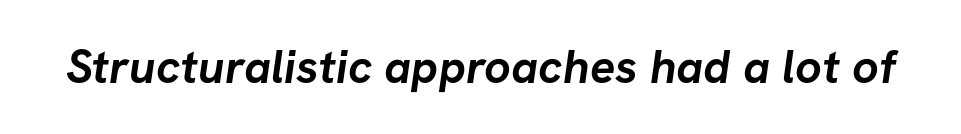
{"serif": "no", "bold": "yes", "weight": "semibold", "width": "normal", "stroke_contrast": "low", "x_height": "medium", "monospaced": "no", "underline": "no", "letter_spacing": "normal", "letter_spacing_em": 0.0, "glyph_px": 47}
